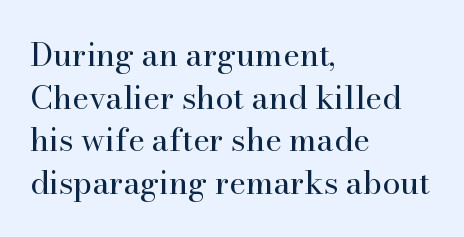
Every stem runs plumb, perpendicular to the baseline. The gap between lines stays unmarked. Ink coverage per letter is moderate at most. The gaps between neighbouring characters are ordinary and unremarkable.
